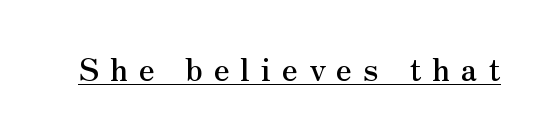
The rendering shows small feet on the letterforms — a serif design. Underlined type. The letters are spread apart with noticeably loose tracking. Every character sits straight up, as roman type does.
